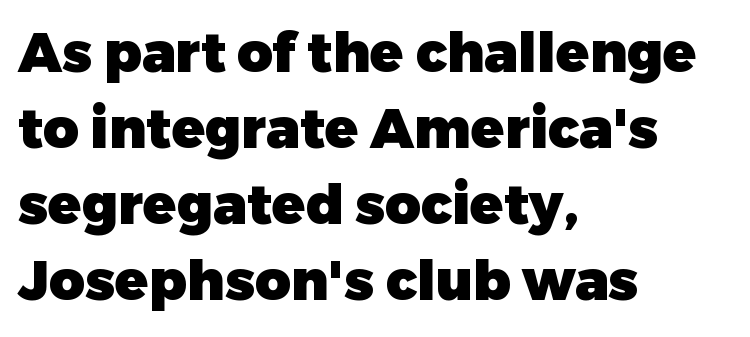
Summary of vertical rhythm: regular, with standard interline spacing. A roman cut, with each character standing at attention. Nobody drew a line under any word here. Think of a printed novel: that variable character pitch is what you see here. Serif or sans? Sans — the stroke terminals are bare.
